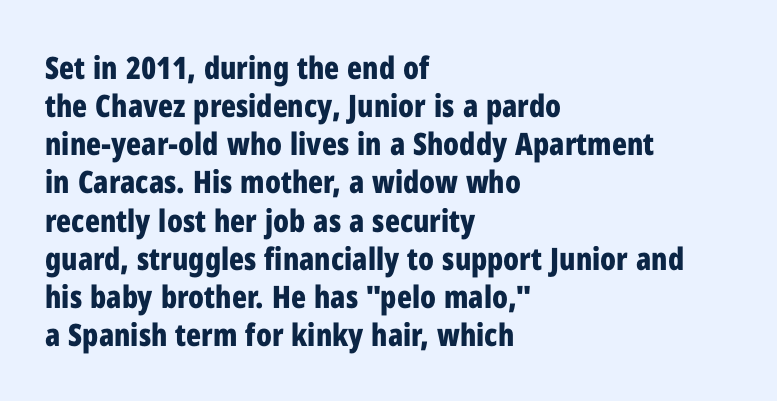
The image shows 31 px bold, condensed sans-serif type, upright; set left-aligned, line spacing 1.23x, normal letter spacing, not underlined; low stroke contrast and a medium x-height.
